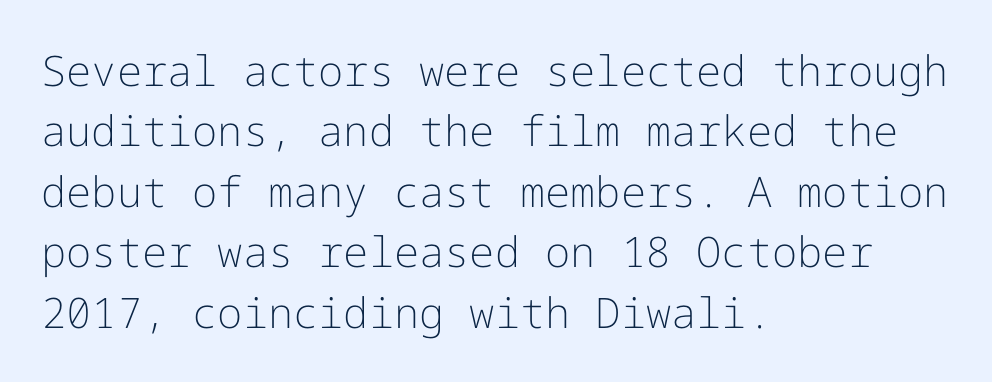
Q: Is the text bold? A: No.
Q: Is the text italic (slanted)? A: No, it is upright.
Q: Is the typeface a serif or a sans-serif typeface? A: Sans-serif.
Q: Is the text underlined? A: No.
Q: How is the paragraph aligned? A: Left-aligned.
Q: Is the spacing between letters normal or unusually wide? A: Normal.
Q: Is the spacing between lines tight, normal or loose? A: Normal.
Q: Width (condensed, normal, or wide)? A: Normal.
Q: Stroke contrast? A: Low.
Q: x-height? A: Medium.
